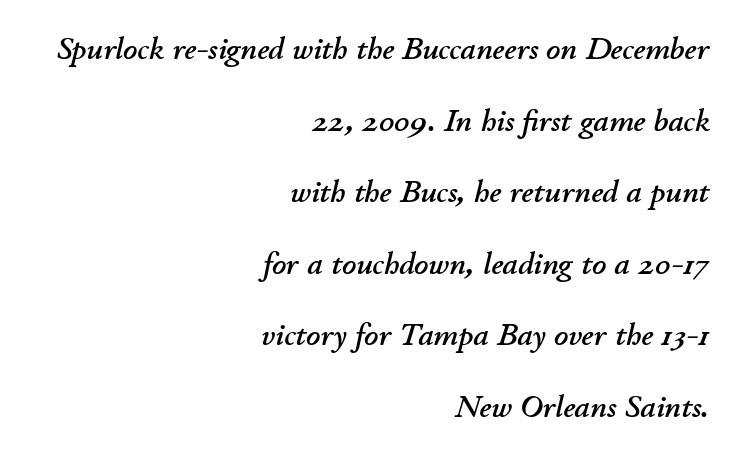
The image shows 31 px text type, italic (leaning right); set right-aligned, loose line spacing (2.31x), normal letter spacing, not underlined; low stroke contrast and a small x-height.
